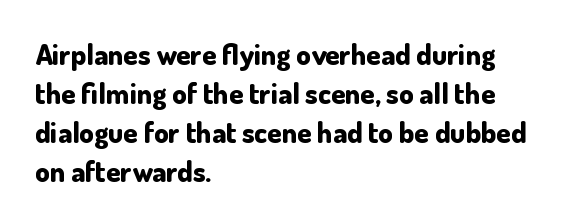
Letterform terminals end flat and unadorned throughout the passage. This rendering uses left alignment, leaving the right contour irregular. Spacing verdict: proportional, widths tailored to each character. Is there any slant? The stems are plumb. Characters follow at the spacing the type designer built in.
